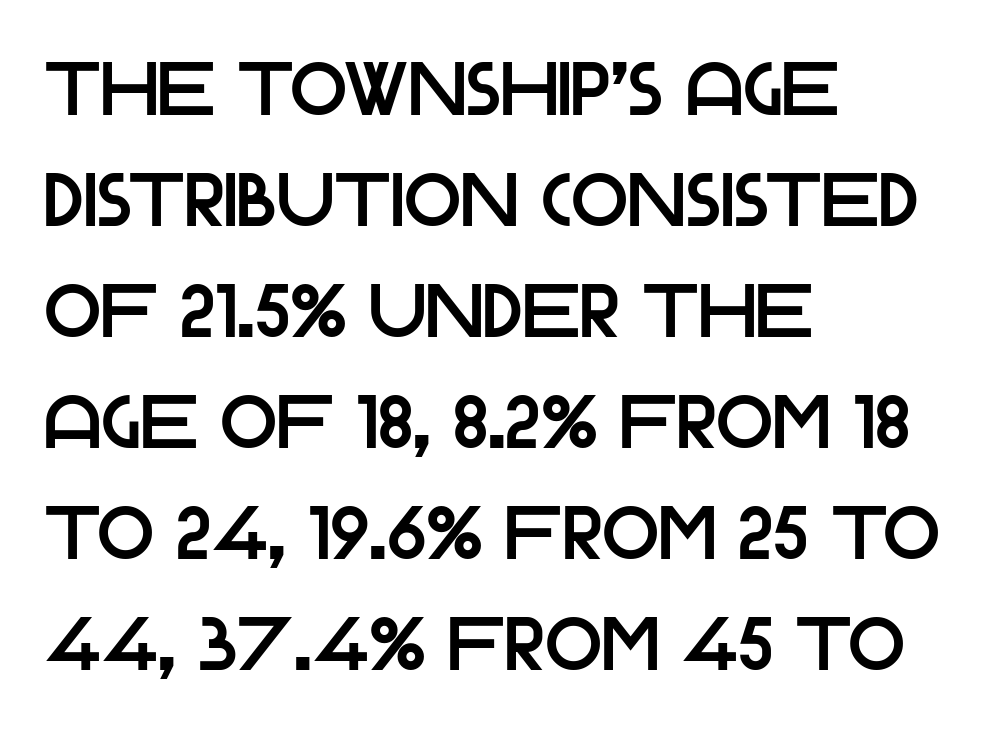
In terms of posture, this sample is upright. No word sits above an underline. Teacher's note: observe the even left margin — that is flush-left alignment. Serifs: no, the terminals of the letterforms are clean. Think of a printed novel: that variable character pitch is what you see here.
